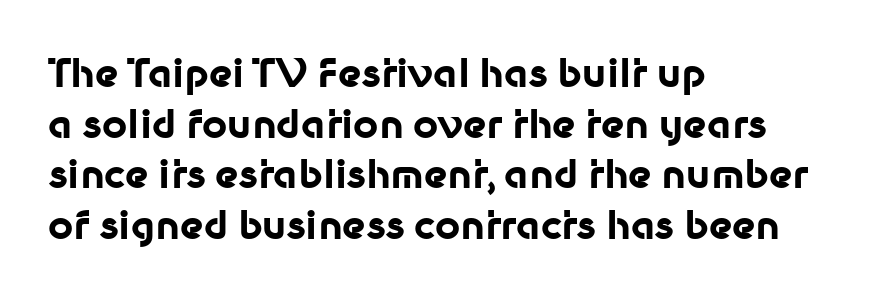
The image shows 39 px bold sans-serif type, upright; set left-aligned, normal line spacing (1.3x), normal letter spacing, not underlined; low stroke contrast and a medium x-height.
